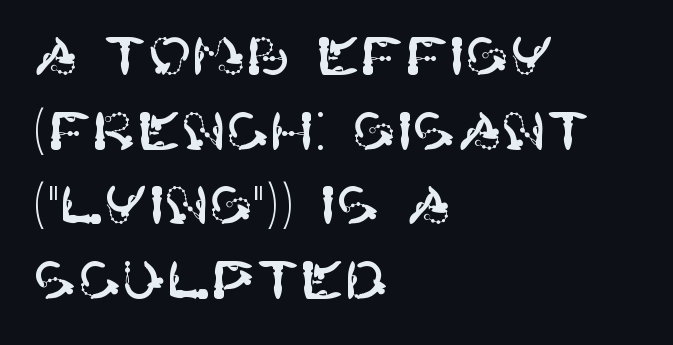
Q: Is the text italic (slanted)? A: No, it is upright.
Q: Is the typeface a serif or a sans-serif typeface? A: Sans-serif.
Q: Is the text underlined? A: No.
Q: How is the paragraph aligned? A: Left-aligned.
Q: Is the spacing between letters normal or unusually wide? A: Normal.
Q: Is the spacing between lines tight, normal or loose? A: Normal.
Q: Width (condensed, normal, or wide)? A: Normal.
Q: Stroke contrast? A: High.
Q: x-height? A: Large.
